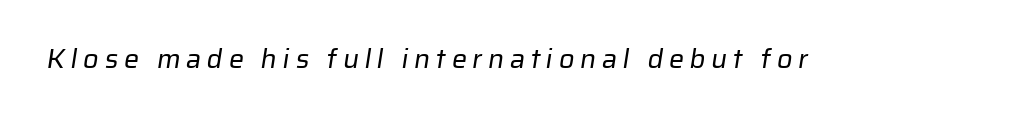
{"bold": "no", "underline": "no", "letter_spacing": "wide", "letter_spacing_em": 0.21, "glyph_px": 27}
